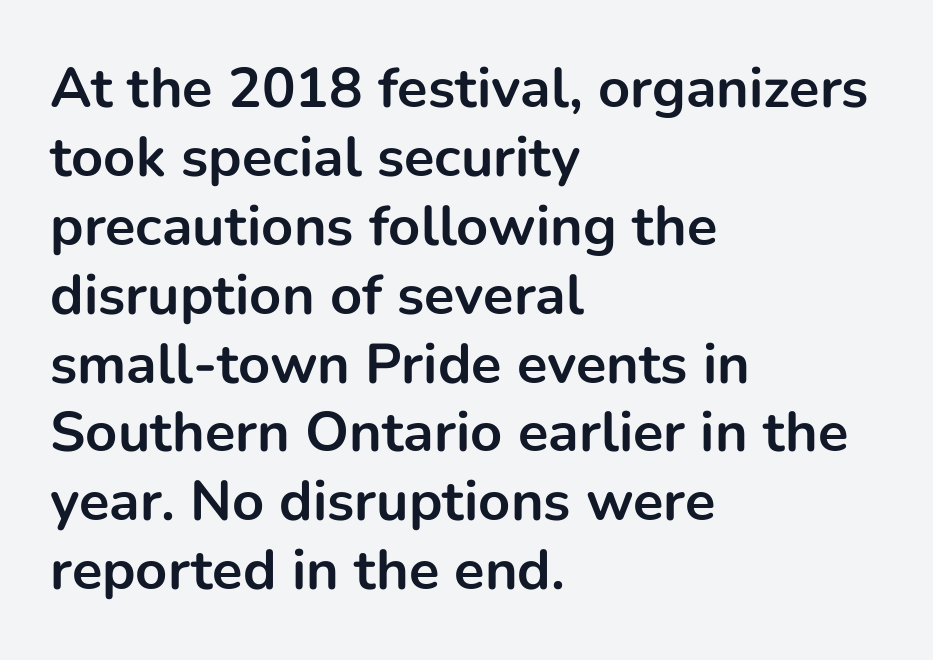
{"serif": "no", "italic": "no", "bold": "yes", "weight": "bold", "width": "normal", "stroke_contrast": "low", "x_height": "medium", "monospaced": "no", "underline": "no", "align": "left", "line_spacing_ratio": 1.23, "letter_spacing": "normal", "letter_spacing_em": 0.0, "glyph_px": 56}
